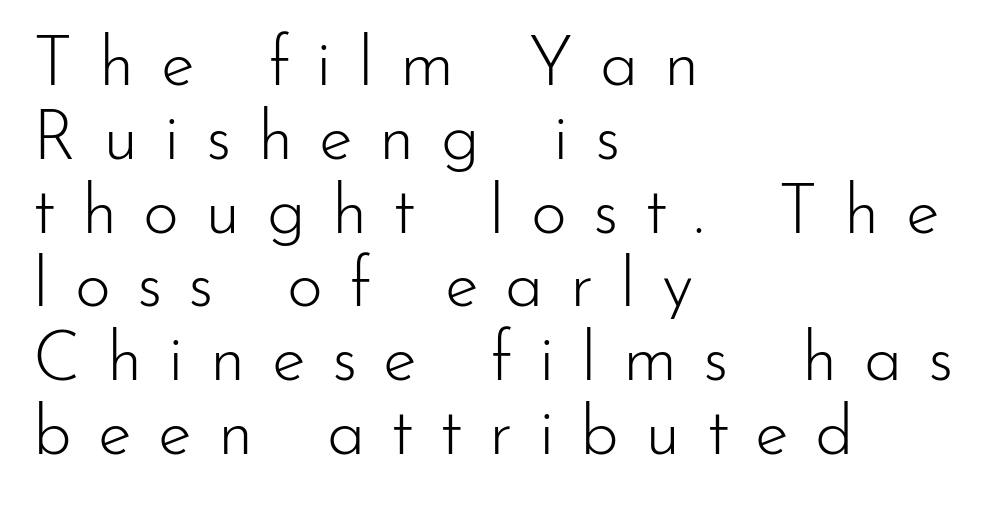
The passage shown is not bold in any degree. This rendering uses left alignment, leaving the right contour irregular. Varying glyph widths throughout — classic text-font behaviour. Italic? Not at all — the glyphs are vertical.
